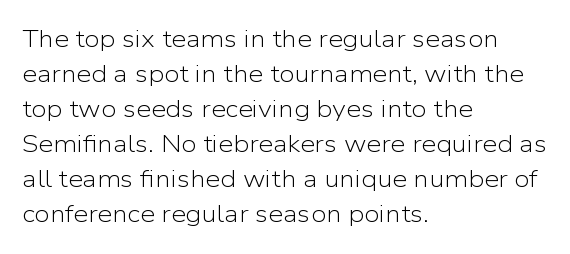
The image shows 24 px text type, upright; set left-aligned, normal line spacing (1.46x), normal letter spacing, not underlined.
